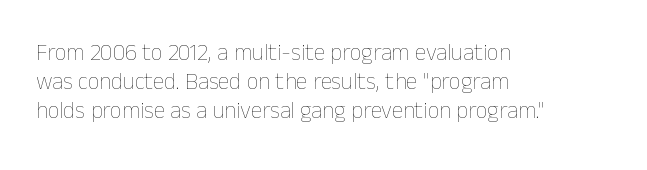
Q: Is the text bold? A: No.
Q: Is the text italic (slanted)? A: No, it is upright.
Q: Is the text underlined? A: No.
Q: How is the paragraph aligned? A: Left-aligned.
Q: Is the spacing between letters normal or unusually wide? A: Normal.
Q: Is the spacing between lines tight, normal or loose? A: Normal.
